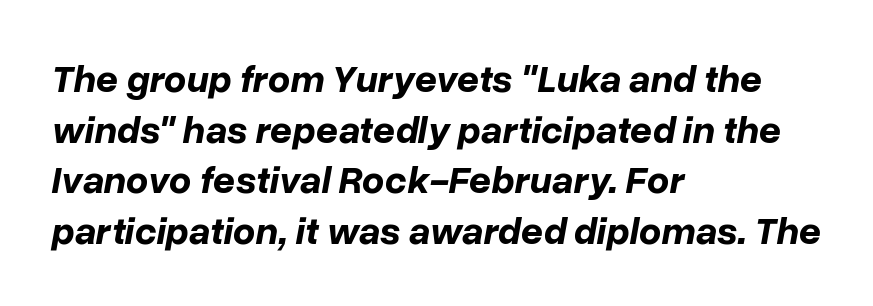
Q: Is the text bold? A: Yes.
Q: Is the text italic (slanted)? A: Yes, it leans right by about 10 degrees.
Q: Is the text underlined? A: No.
Q: How is the paragraph aligned? A: Left-aligned.
Q: Is the spacing between letters normal or unusually wide? A: Normal.
Q: Is the spacing between lines tight, normal or loose? A: Normal.
Q: Width (condensed, normal, or wide)? A: Normal.
Q: Stroke contrast? A: Low.
Q: x-height? A: Medium.
Q: Monospaced? A: No.
